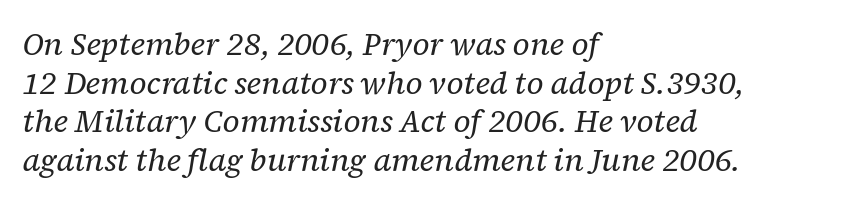
{"serif": "yes", "italic": "yes", "lean": "right", "slant_degrees": 12, "bold": "no", "weight": "regular", "width": "normal", "stroke_contrast": "low", "x_height": "medium", "monospaced": "no", "underline": "no", "align": "left", "line_spacing": "normal", "line_spacing_ratio": 1.25, "letter_spacing": "normal", "letter_spacing_em": 0.0, "glyph_px": 31}
